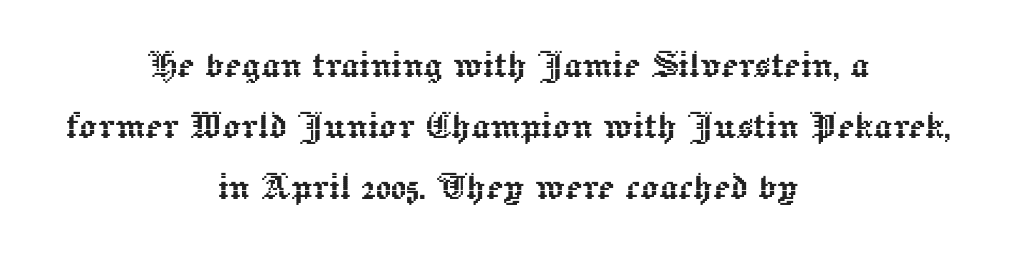
Q: Is the text italic (slanted)? A: No, it is upright.
Q: Is the text underlined? A: No.
Q: How is the paragraph aligned? A: Centered.
Q: Is the spacing between letters normal or unusually wide? A: Normal.
Q: Is the spacing between lines tight, normal or loose? A: Normal.
Q: Width (condensed, normal, or wide)? A: Normal.
Q: x-height? A: Medium.
Q: Monospaced? A: No.
